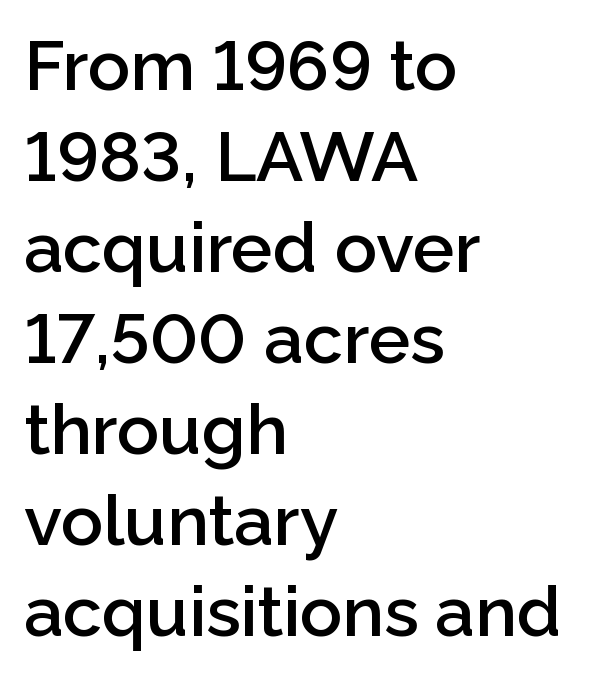
Regarding leading, the lines here are spaced in the standard way. The paragraph has a hard left edge and a soft right edge. Its strokes are somewhat broadened, the hallmark of semibold type. Is this a fixed-width face? No — the glyphs have proportional, varying widths. Underlining? Definitely not there.
